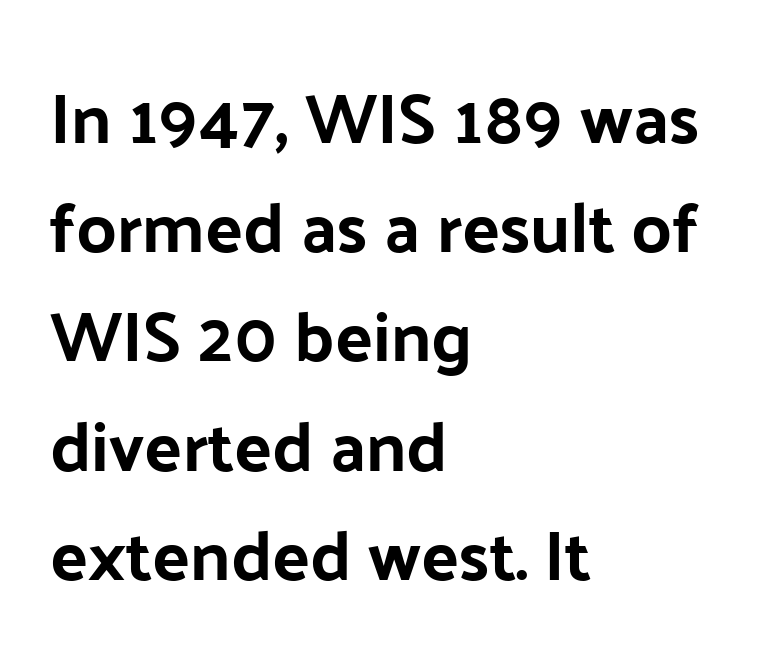
The type is set solid horizontally, with unmodified tracking. If you measured baseline to baseline, you'd find a middling distance. These lines stack with their left ends in a neat column. The face used here is a sans, in the tradition of grotesques and geometrics. Proportional: the letters do not fall into vertical columns. Posture: straight, roman, zero tilt.
